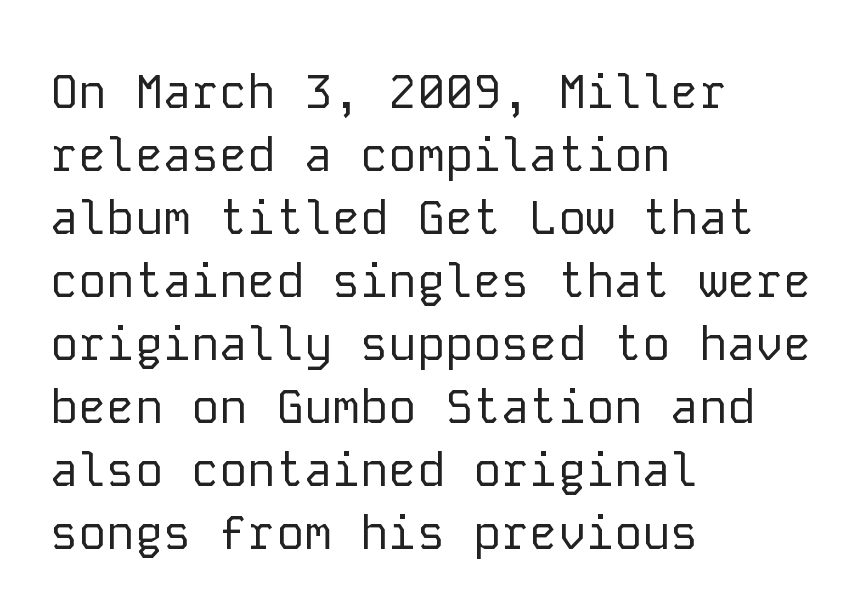
Q: Is the text bold? A: No.
Q: Is the text italic (slanted)? A: No, it is upright.
Q: Is the typeface a serif or a sans-serif typeface? A: Sans-serif.
Q: Is the text underlined? A: No.
Q: How is the paragraph aligned? A: Left-aligned.
Q: Is the spacing between letters normal or unusually wide? A: Normal.
Q: Is the spacing between lines tight, normal or loose? A: Normal.
Q: Width (condensed, normal, or wide)? A: Normal.
Q: Stroke contrast? A: Low.
Q: x-height? A: Medium.
Q: Monospaced? A: Yes.
